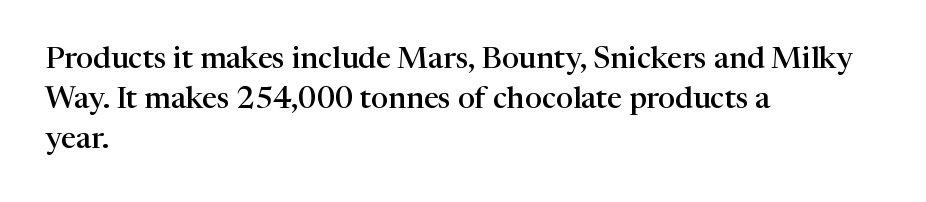
{"serif": "yes", "italic": "no", "bold": "semi", "weight": "semibold", "width": "normal", "stroke_contrast": "high", "x_height": "medium", "monospaced": "no", "underline": "no", "align": "left", "line_spacing": "normal", "line_spacing_ratio": 1.34, "letter_spacing": "normal", "letter_spacing_em": 0.0, "glyph_px": 30}
